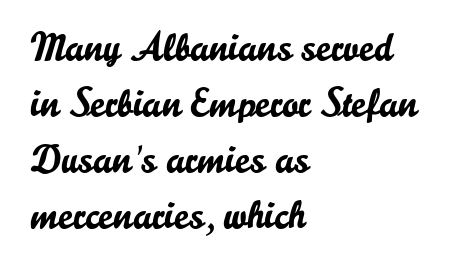
{"serif": "no", "width": "normal", "stroke_contrast": "low", "x_height": "small", "monospaced": "no", "underline": "no", "align": "left", "line_spacing": "normal", "line_spacing_ratio": 1.4, "letter_spacing": "normal", "letter_spacing_em": 0.0, "glyph_px": 40}
